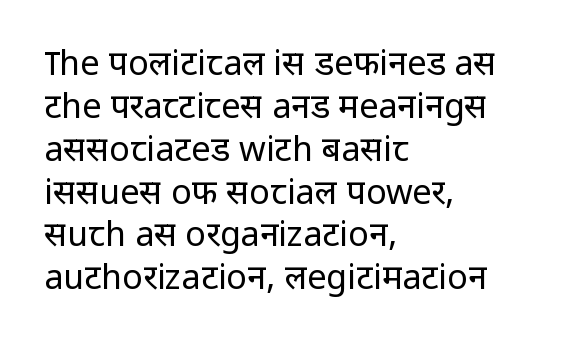
The image shows 34 px regular-weight sans-serif type, upright; set left-aligned, normal line spacing (1.26x), normal letter spacing, not underlined; low stroke contrast and a medium x-height.
